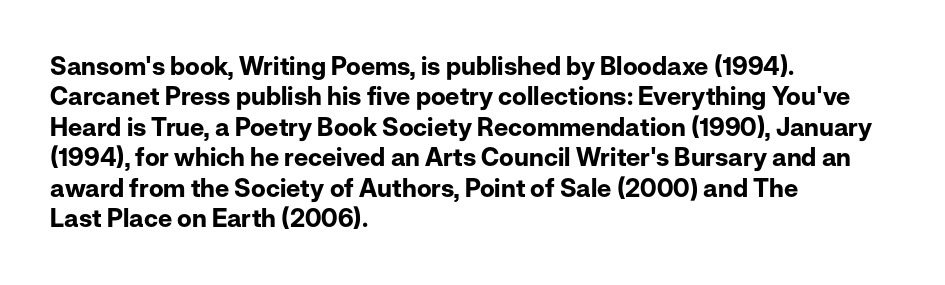
The image shows 25 px bold type, upright; set left-aligned, line spacing 1.22x, normal letter spacing, not underlined.
